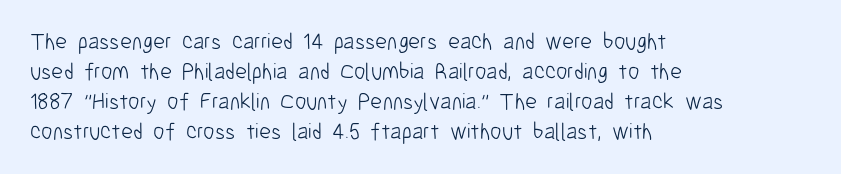
{"italic": "no", "bold": "no", "underline": "no", "align": "left", "line_spacing": "normal", "line_spacing_ratio": 1.3, "letter_spacing": "normal", "letter_spacing_em": 0.0, "glyph_px": 23}
